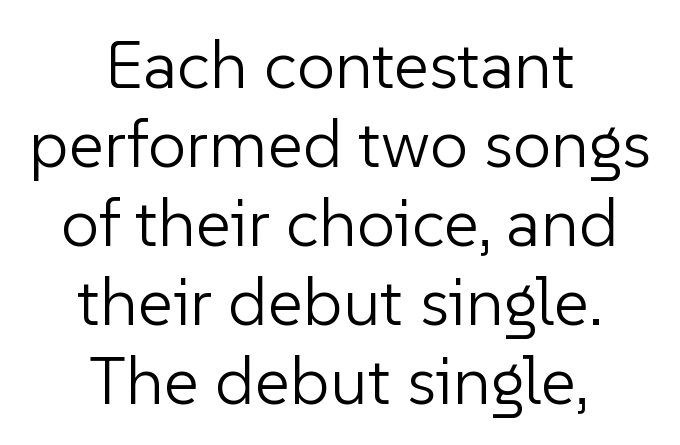
Quick note: underline off. Nope, not italic — everything's standing straight. A typesetter would call this zero additional tracking. Examine the stroke ends and you'll find no serifs. Is this a heavy cut? Hardly; it is regular or lighter. You could not count columns in this text — the font is proportionally spaced.
